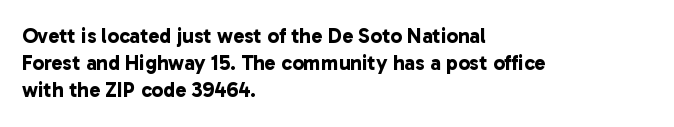
The image shows 21 px bold type; set left-aligned, normal line spacing (1.29x), normal letter spacing, not underlined.
